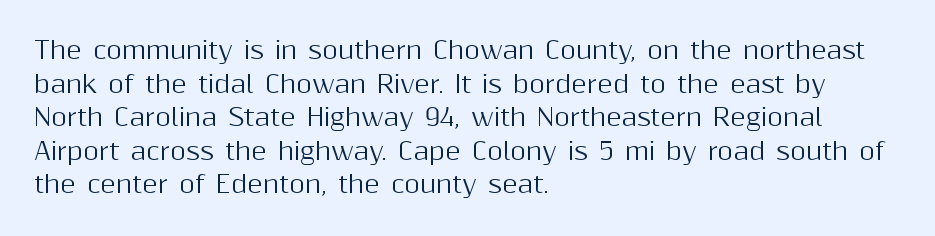
Leading matches the norm, producing a regular column. Every stem runs plumb, perpendicular to the baseline. Underline: absent. In CSS terms this would be text-align: left. Here the glyphs are tracked normally, forming tight word shapes.
